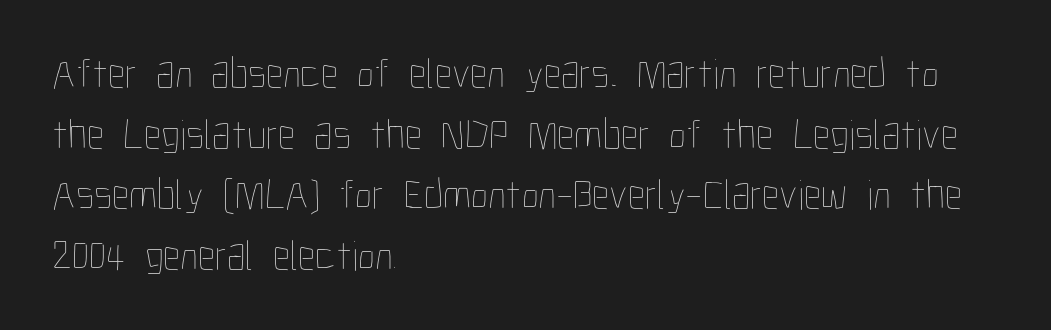
Is this a heavy cut? Hardly; it is regular or lighter. In CSS terms this would be text-align: left. How are the letters spaced? Ordinarily, with no added tracking. Here the designer chose a conventional face with non-uniform glyph widths. Vertical strokes here are truly vertical.
